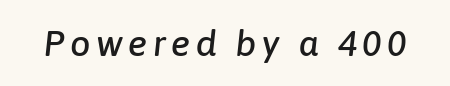
It's the slanting kind of type. This sample has the flowing, uneven cadence of proportional lettering. The zone under the glyphs is completely vacant.
